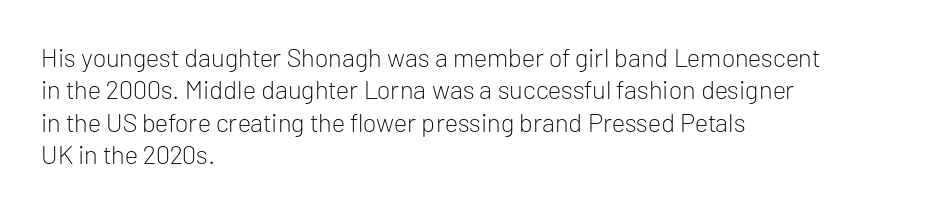
Line spacing here is normal. Nobody touched the tracking dial on this one. Quick note: underline off. Designer's note — italics off, roman on. The lines are quadded left.
